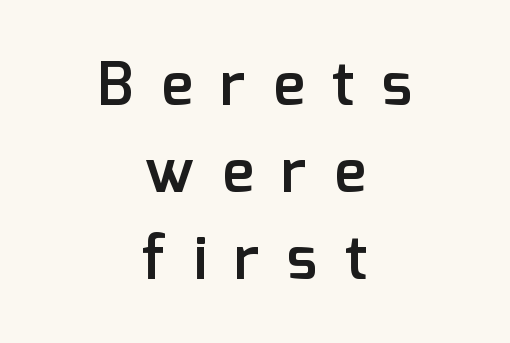
{"serif": "no", "italic": "no", "bold": "semi", "weight": "semibold", "width": "normal", "stroke_contrast": "low", "x_height": "medium", "monospaced": "no", "underline": "no", "align": "center", "line_spacing": "normal", "line_spacing_ratio": 1.45, "letter_spacing": "wide", "letter_spacing_em": 0.46, "glyph_px": 60}
